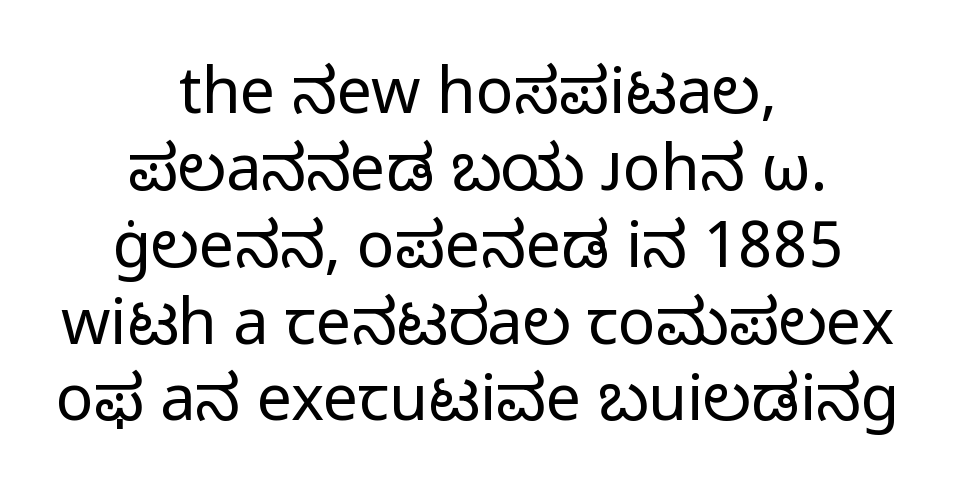
Q: Is the text bold? A: No.
Q: Is the text italic (slanted)? A: No, it is upright.
Q: Is the typeface a serif or a sans-serif typeface? A: Sans-serif.
Q: Is the text underlined? A: No.
Q: How is the paragraph aligned? A: Centered.
Q: Is the spacing between letters normal or unusually wide? A: Normal.
Q: Width (condensed, normal, or wide)? A: Normal.
Q: Stroke contrast? A: Low.
Q: x-height? A: Medium.
Q: Monospaced? A: No.
